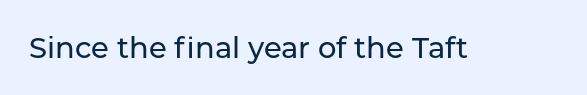
The letterforms sit shoulder to shoulder at normal distance. Vertical strokes here are truly vertical. Proportional: the letters do not fall into vertical columns. The specimen omits any rule beneath the text block's lines. Typographically, this falls in the sans-serif category.
